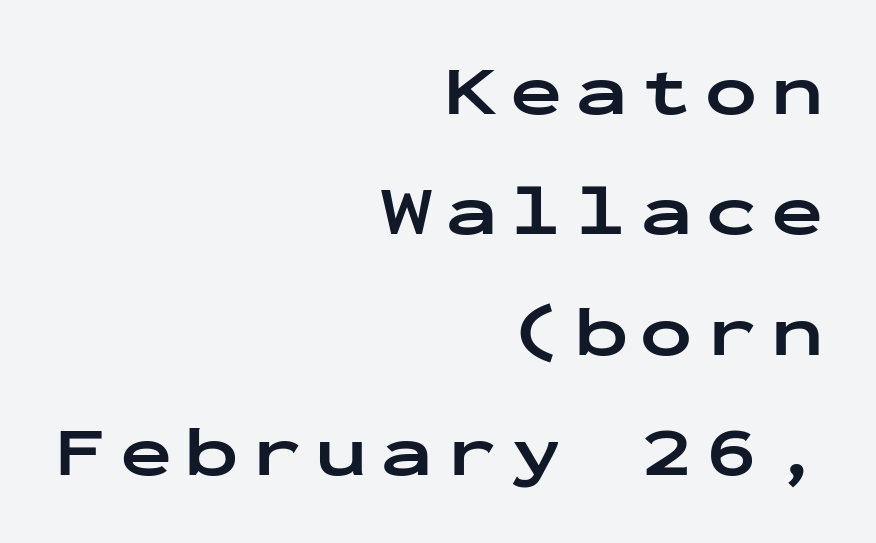
Its strokes are broad and dark, the hallmark of bold type. Does the lettering tilt? It doesn't — this is upright. Is this a fixed-width face? Yes — each glyph sits in an identical cell. A sans-serif font was chosen for this passage.
